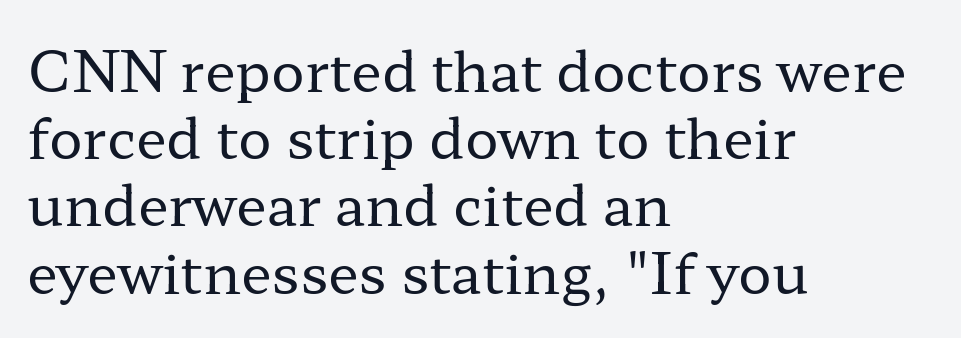
{"serif": "yes", "italic": "no", "bold": "no", "weight": "regular", "width": "wide", "stroke_contrast": "low", "x_height": "medium", "monospaced": "no", "underline": "no", "align": "left", "line_spacing_ratio": 1.2, "letter_spacing": "normal", "letter_spacing_em": 0.0, "glyph_px": 56}
